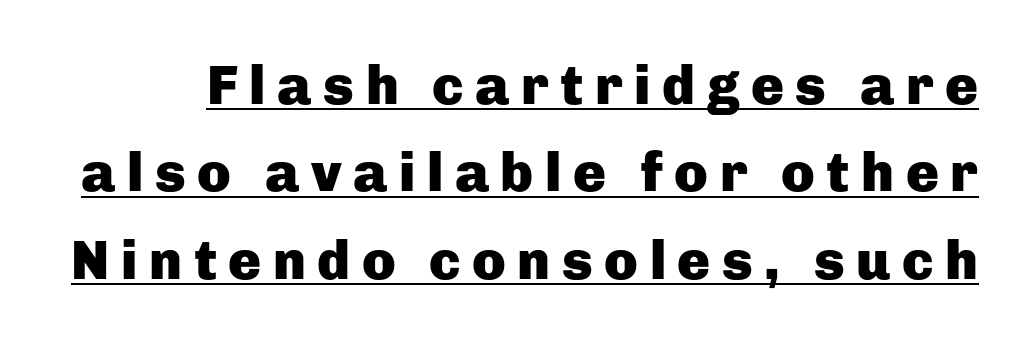
{"serif": "no", "italic": "no", "bold": "yes", "weight": "heavy", "width": "normal", "stroke_contrast": "low", "x_height": "medium", "monospaced": "no", "underline": "yes", "line_spacing": "normal", "line_spacing_ratio": 1.59, "letter_spacing": "wide", "letter_spacing_em": 0.21, "glyph_px": 55}
